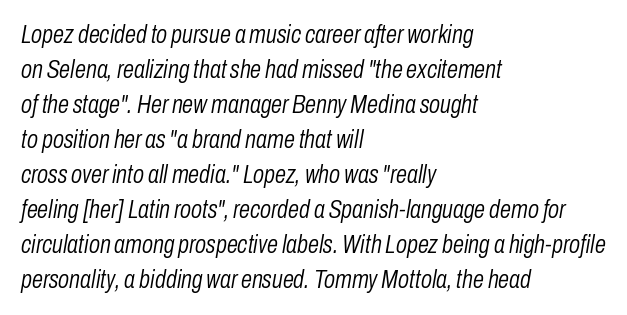
The image shows 25 px text type, italic (leaning right); set left-aligned, normal line spacing (1.4x), normal letter spacing, not underlined.
